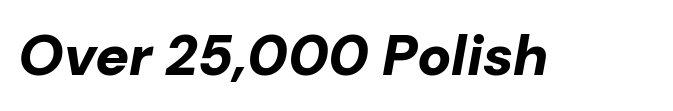
{"italic": "yes", "lean": "right", "slant_degrees": 10, "bold": "yes", "weight": "bold", "width": "normal", "stroke_contrast": "low", "x_height": "medium", "monospaced": "no", "underline": "no", "letter_spacing": "normal", "letter_spacing_em": 0.0, "glyph_px": 57}
